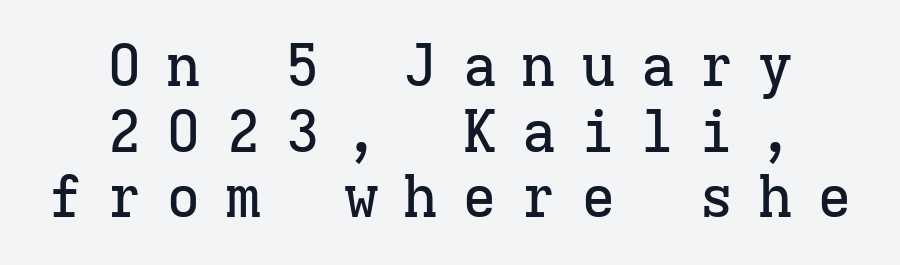
Q: Is the text italic (slanted)? A: No, it is upright.
Q: Is the typeface a serif or a sans-serif typeface? A: Serif.
Q: Is the text underlined? A: No.
Q: How is the paragraph aligned? A: Centered.
Q: Is the spacing between letters normal or unusually wide? A: Unusually wide.
Q: Is the spacing between lines tight, normal or loose? A: Tight.
Q: Width (condensed, normal, or wide)? A: Normal.
Q: Stroke contrast? A: Low.
Q: x-height? A: Medium.
Q: Monospaced? A: Yes.
